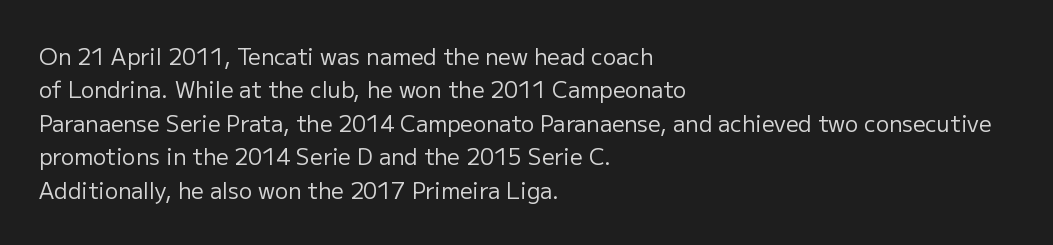
Summary of vertical rhythm: regular, with standard interline spacing. No extra ink here — the face is not bold. Quick note: not italic, upright. Horizontal alignment here is leftward, the default for most running prose.
